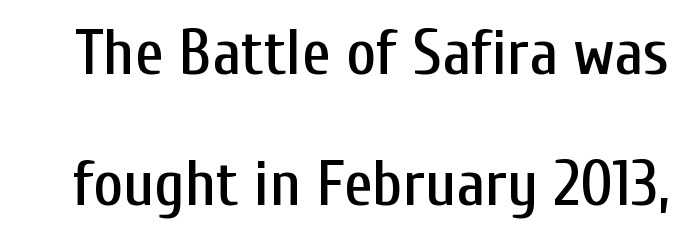
Each row of text sits above clean, open space. The text was rendered using a sans face with plain stroke endings. Each word holds together tightly as a unit, with standard inter-letter gaps. A roman cut, with each character standing at attention.
